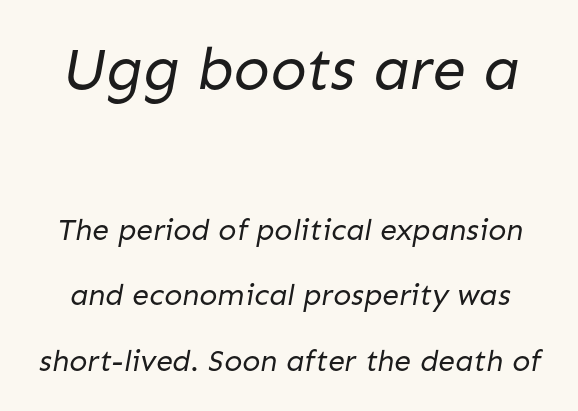
{"serif": "no", "bold": "no", "weight": "regular", "width": "normal", "stroke_contrast": "low", "x_height": "medium", "monospaced": "no", "underline": "no", "line_spacing": "loose", "line_spacing_ratio": 2.18, "letter_spacing": "normal", "letter_spacing_em": 0.0, "larger_block": "first", "size_ratio": 2.0, "glyph_px": 60}
